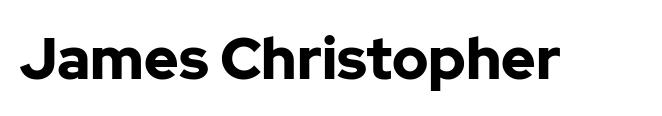
{"serif": "no", "italic": "no", "bold": "yes", "weight": "bold", "width": "normal", "stroke_contrast": "low", "x_height": "medium", "monospaced": "no", "underline": "no", "letter_spacing": "normal", "letter_spacing_em": 0.0, "glyph_px": 58}
